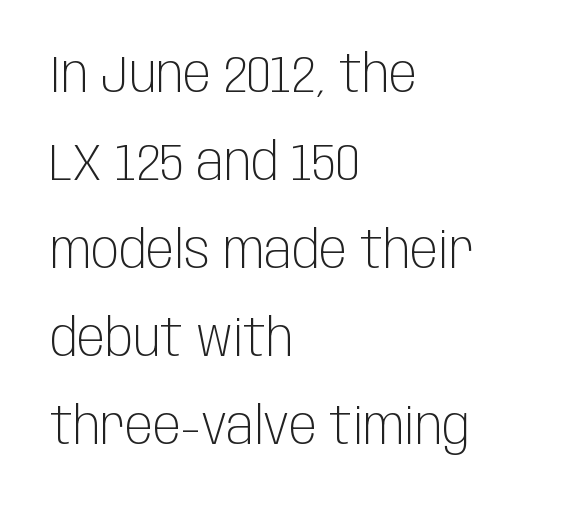
Q: Is the text bold? A: No.
Q: Is the text italic (slanted)? A: No, it is upright.
Q: Is the typeface a serif or a sans-serif typeface? A: Sans-serif.
Q: Is the text underlined? A: No.
Q: How is the paragraph aligned? A: Left-aligned.
Q: Is the spacing between letters normal or unusually wide? A: Normal.
Q: Is the spacing between lines tight, normal or loose? A: Normal.
Q: Width (condensed, normal, or wide)? A: Condensed.
Q: Stroke contrast? A: Low.
Q: x-height? A: Large.
Q: Monospaced? A: No.
